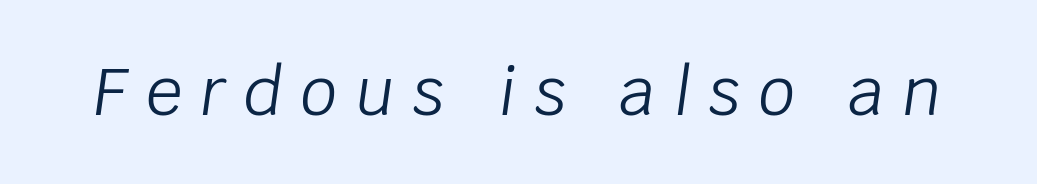
Q: Is the text bold? A: No.
Q: Is the text italic (slanted)? A: Yes, it leans right by about 8 degrees.
Q: Is the text underlined? A: No.
Q: Is the spacing between letters normal or unusually wide? A: Unusually wide.
Q: Width (condensed, normal, or wide)? A: Normal.
Q: Stroke contrast? A: Low.
Q: x-height? A: Large.
Q: Monospaced? A: No.
